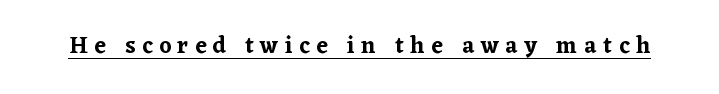
Q: Is the text italic (slanted)? A: No, it is upright.
Q: Is the text underlined? A: Yes.
Q: Is the spacing between letters normal or unusually wide? A: Unusually wide.
